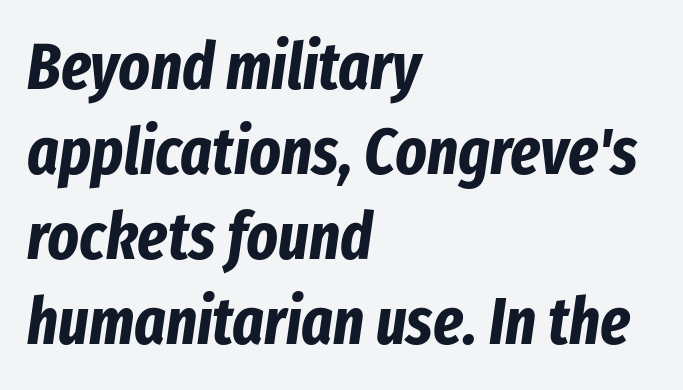
Q: Is the text bold? A: Yes.
Q: Is the text italic (slanted)? A: Yes, it leans right by about 8 degrees.
Q: Is the text underlined? A: No.
Q: How is the paragraph aligned? A: Left-aligned.
Q: Is the spacing between letters normal or unusually wide? A: Normal.
Q: Is the spacing between lines tight, normal or loose? A: Normal.
Q: Width (condensed, normal, or wide)? A: Condensed.
Q: Stroke contrast? A: Low.
Q: x-height? A: Medium.
Q: Monospaced? A: No.
